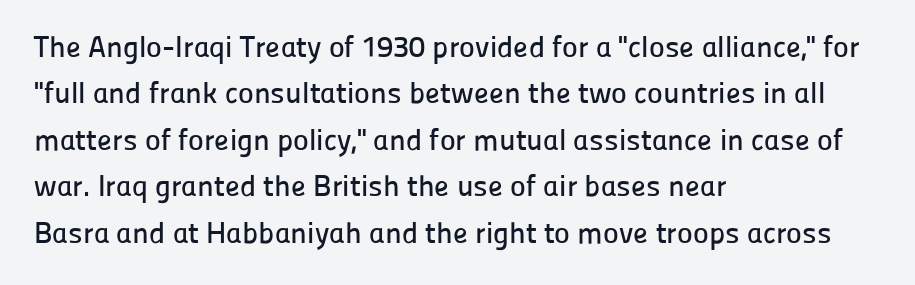
The words here are not underlined. The typography opts for an upright posture over an oblique one. What's the leading like? Ordinary, nothing unusual. A typesetter would call this proportional, since set widths differ per character.
